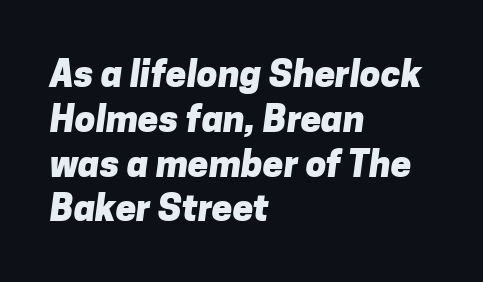
Q: Is the text bold? A: Yes.
Q: Is the typeface a serif or a sans-serif typeface? A: Sans-serif.
Q: Is the text underlined? A: No.
Q: How is the paragraph aligned? A: Left-aligned.
Q: Is the spacing between letters normal or unusually wide? A: Normal.
Q: Width (condensed, normal, or wide)? A: Normal.
Q: Stroke contrast? A: Low.
Q: x-height? A: Medium.
Q: Monospaced? A: No.
